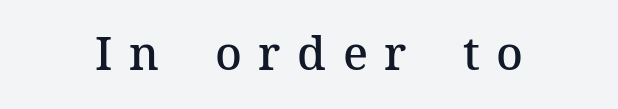
The image shows 46 px semibold serif type, upright; set unusually wide letter spacing (+0.36 em), not underlined; medium stroke contrast and a medium x-height.
